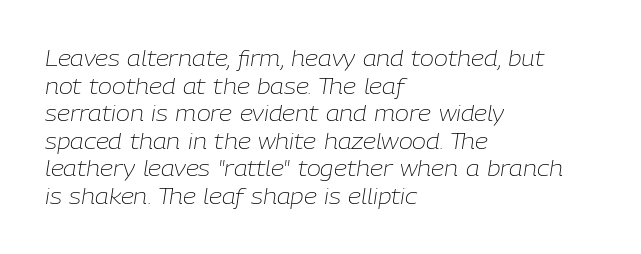
Q: Is the text bold? A: No.
Q: Is the text italic (slanted)? A: Yes, it leans right by about 9 degrees.
Q: Is the text underlined? A: No.
Q: How is the paragraph aligned? A: Left-aligned.
Q: Is the spacing between letters normal or unusually wide? A: Normal.
Q: Is the spacing between lines tight, normal or loose? A: Normal.
